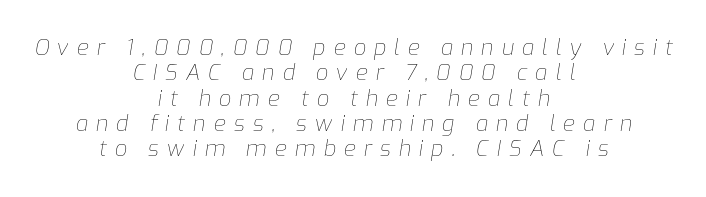
There's an unmistakable incline to the writing here. The passage shown is not underscored anywhere. Closely set lines give the paragraph a compact silhouette. Vertical stems look standard width or narrower in stroke. Someone cranked the tracking dial way up on this one. Notice how the passage keeps no hard edge, just a central spine.
